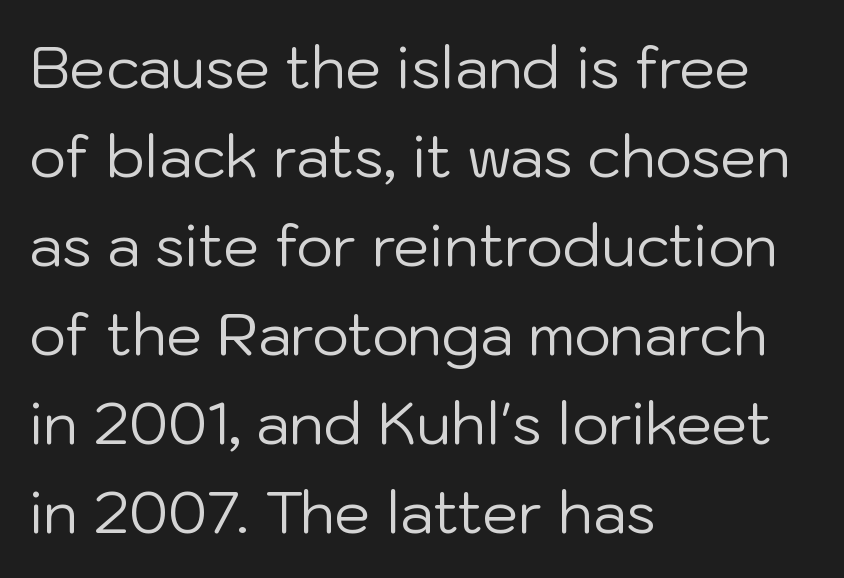
Q: Is the text bold? A: No.
Q: Is the text italic (slanted)? A: No, it is upright.
Q: Is the typeface a serif or a sans-serif typeface? A: Sans-serif.
Q: Is the text underlined? A: No.
Q: How is the paragraph aligned? A: Left-aligned.
Q: Is the spacing between letters normal or unusually wide? A: Normal.
Q: Is the spacing between lines tight, normal or loose? A: Normal.
Q: Width (condensed, normal, or wide)? A: Normal.
Q: Stroke contrast? A: Low.
Q: x-height? A: Medium.
Q: Monospaced? A: No.
